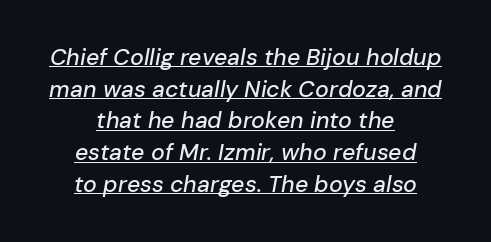
A typesetter would mark this as italic. Every row of glyphs is offset so its center matches the block's center. The string is rendered with underlining switched on. Tracking here is standard; glyphs follow each other at the usual distance.
